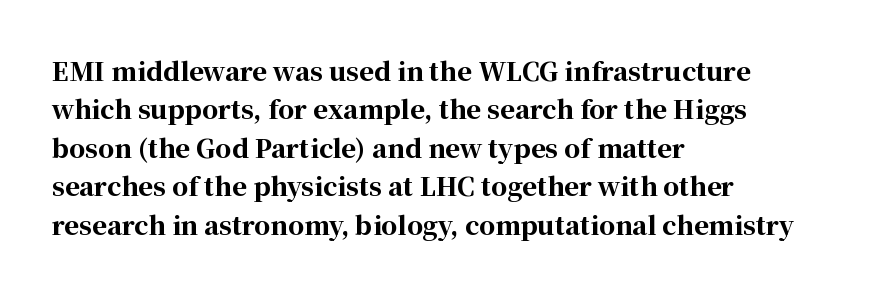
The image shows 25 px bold type, upright; set left-aligned, normal line spacing (1.54x), normal letter spacing, not underlined.
